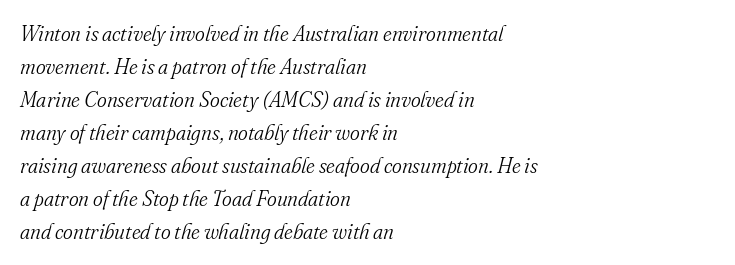
Q: Is the text bold? A: No.
Q: Is the text italic (slanted)? A: Yes, it leans right by about 16 degrees.
Q: Is the text underlined? A: No.
Q: How is the paragraph aligned? A: Left-aligned.
Q: Is the spacing between letters normal or unusually wide? A: Normal.
Q: Is the spacing between lines tight, normal or loose? A: Normal.
